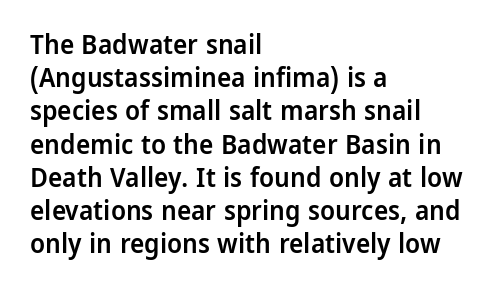
Short and long lines alike share a common starting point at left. The axis of the letterforms is exactly vertical. Plain, unruled lines of type. Caption: semibold face, moderately heavy strokes. How are the letters spaced? Ordinarily, with no added tracking.
